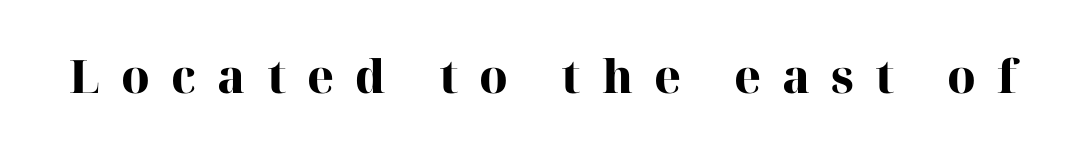
These lines are rendered in a variable-pitch font. A typesetter would call this heavily tracked-out type. Set as a true bold cut, around the 700 mark. Every character sits straight up, as roman type does. Underline: absent. A serif font was chosen for this passage.
